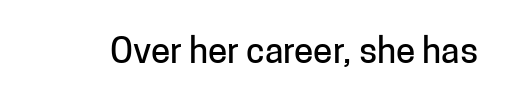
The words here are not underlined. Posture: upright roman. Each letter's strokes conclude bluntly, with no projecting serifs. Spacing between characters is what you'd get straight out of the box.
